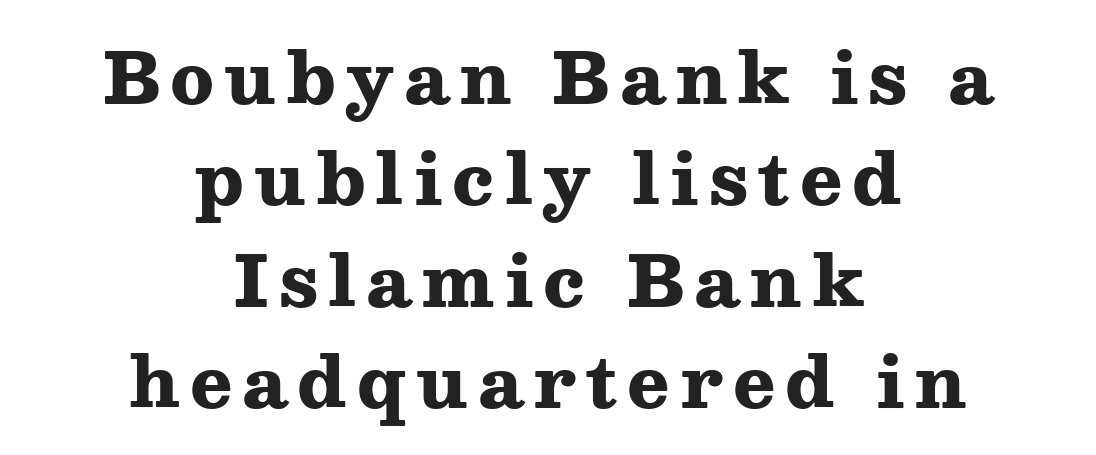
{"serif": "yes", "italic": "no", "bold": "yes", "weight": "heavy", "width": "wide", "stroke_contrast": "medium", "x_height": "medium", "monospaced": "no", "underline": "no", "align": "center", "line_spacing": "normal", "line_spacing_ratio": 1.45, "glyph_px": 70}
